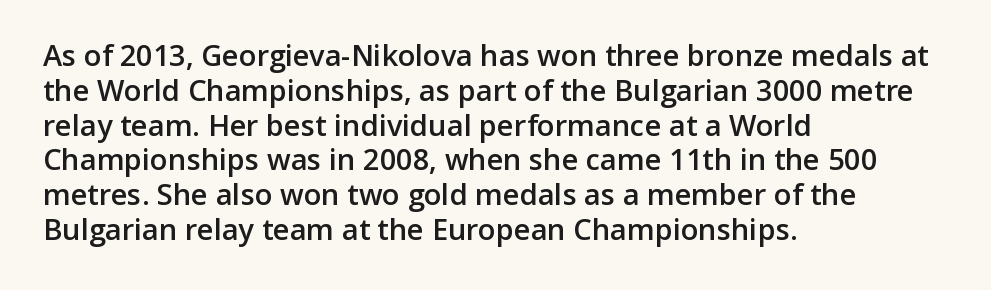
{"serif": "no", "italic": "no", "bold": "semi", "weight": "semibold", "width": "normal", "stroke_contrast": "low", "x_height": "medium", "monospaced": "no", "underline": "no", "align": "left", "line_spacing_ratio": 1.2, "letter_spacing": "normal", "letter_spacing_em": 0.0, "glyph_px": 29}
